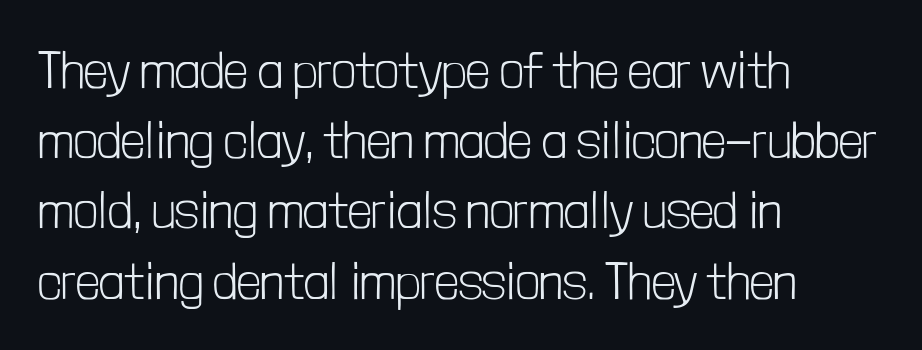
Q: Is the text bold? A: No.
Q: Is the text italic (slanted)? A: No, it is upright.
Q: Is the typeface a serif or a sans-serif typeface? A: Sans-serif.
Q: Is the text underlined? A: No.
Q: How is the paragraph aligned? A: Left-aligned.
Q: Is the spacing between letters normal or unusually wide? A: Normal.
Q: Is the spacing between lines tight, normal or loose? A: Normal.
Q: Width (condensed, normal, or wide)? A: Condensed.
Q: Stroke contrast? A: Low.
Q: x-height? A: Medium.
Q: Monospaced? A: No.
